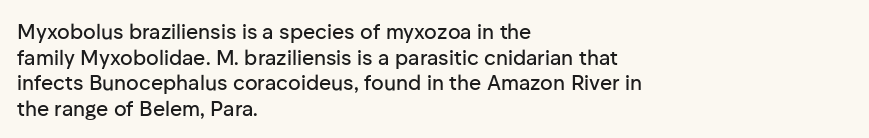
Q: Is the text italic (slanted)? A: No, it is upright.
Q: Is the text underlined? A: No.
Q: How is the paragraph aligned? A: Left-aligned.
Q: Is the spacing between letters normal or unusually wide? A: Normal.
